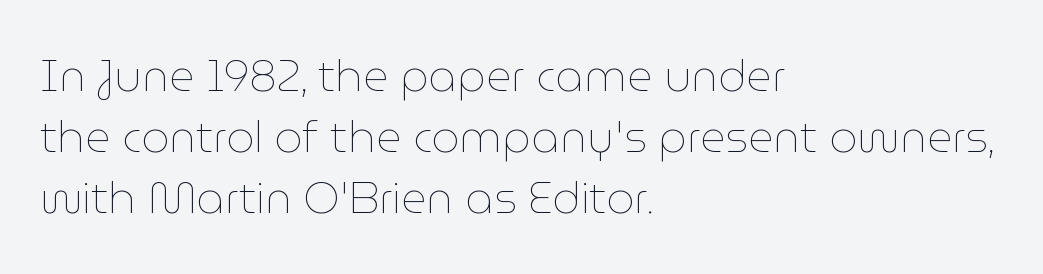
The tracking reads as untouched default to a designer's eye. Vertical strokes here are truly vertical. Think of a printed novel: that variable character pitch is what you see here. A light-to-regular cut is what we see here.
